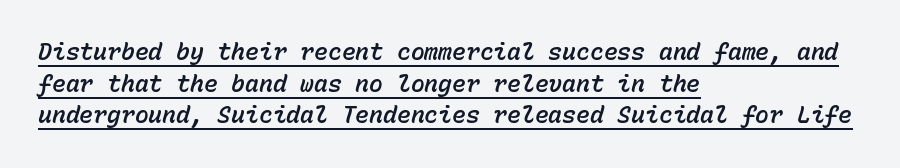
{"italic": "yes", "lean": "right", "slant_degrees": 15, "underline": "yes", "align": "left", "line_spacing": "normal", "line_spacing_ratio": 1.38, "letter_spacing": "normal", "letter_spacing_em": 0.0, "glyph_px": 23}
